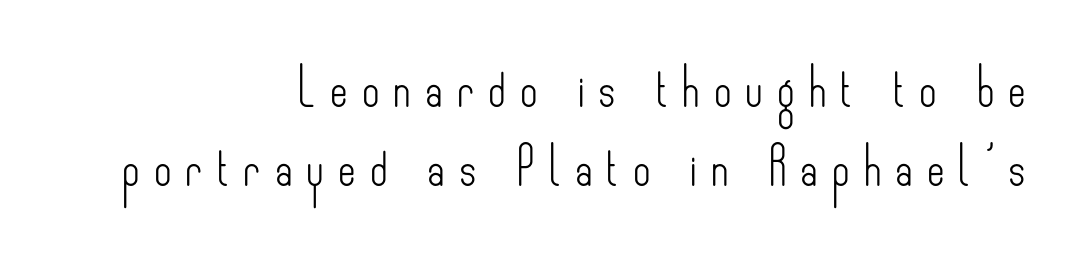
{"serif": "no", "italic": "no", "bold": "no", "weight": "light", "width": "condensed", "stroke_contrast": "low", "x_height": "small", "monospaced": "no", "underline": "no", "align": "right", "line_spacing": "loose", "line_spacing_ratio": 2.08, "letter_spacing": "wide", "letter_spacing_em": 0.37, "glyph_px": 38}
